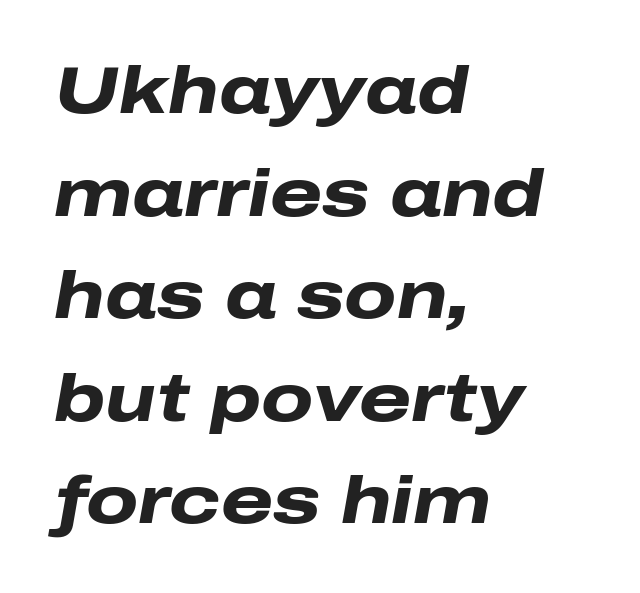
The ragged edge is on the right, which tells us the setting is flush left. The glyphs are unaccompanied by any horizontal stroke below them. The face used here is proportionally spaced, like ordinary book or web type. Nobody touched the tracking dial on this one. Is the type bold? Yes — the strokes are clearly thick and heavy. Does the lettering tilt? It does — this is italic.
